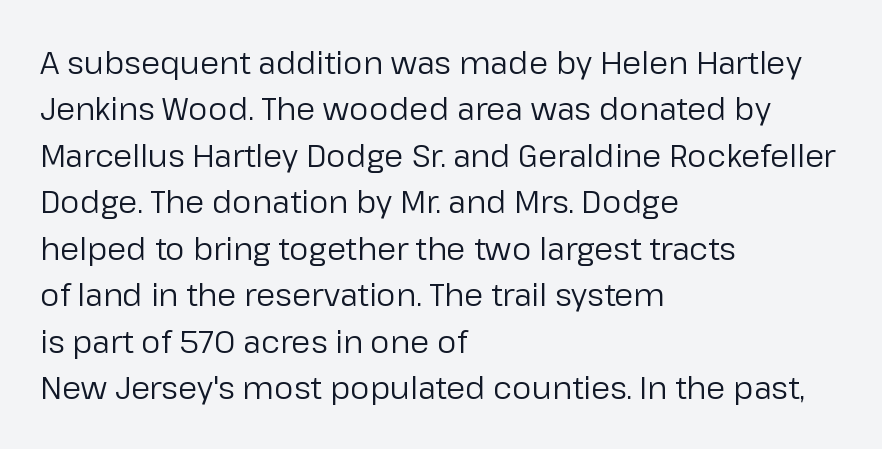
The image shows 31 px regular-weight sans-serif type, upright; set left-aligned, normal line spacing (1.5x), normal letter spacing, not underlined; low stroke contrast and a medium x-height.
